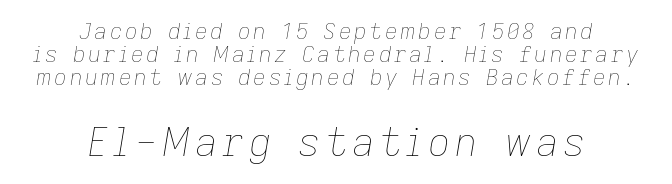
Think of a printed novel: that variable character pitch is what you see here. Slant detected: the letters are inclined. Baseline-to-baseline distance is barely more than the letter height. Nobody drew a line under any word here.
